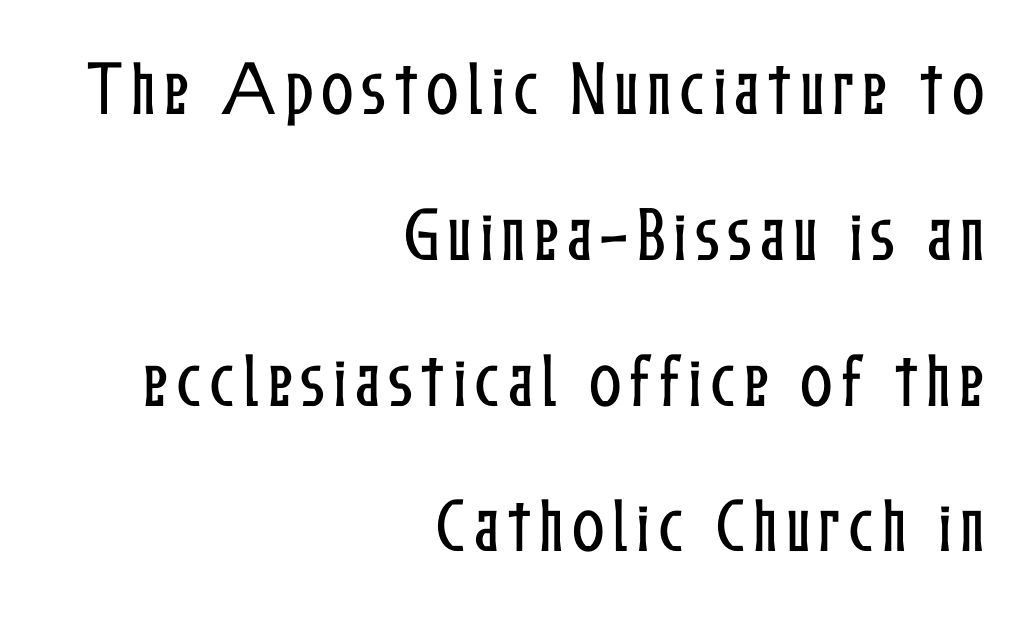
Q: Is the text italic (slanted)? A: No, it is upright.
Q: Is the text underlined? A: No.
Q: How is the paragraph aligned? A: Right-aligned.
Q: Is the spacing between lines tight, normal or loose? A: Loose.
Q: Width (condensed, normal, or wide)? A: Condensed.
Q: Stroke contrast? A: Low.
Q: x-height? A: Medium.
Q: Monospaced? A: No.
